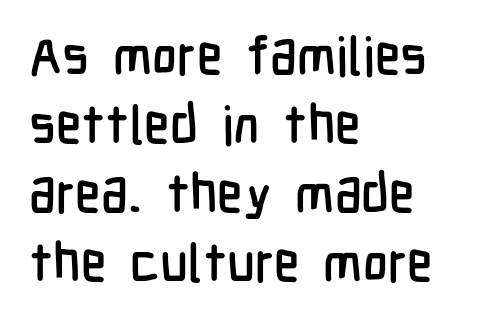
Q: Is the text italic (slanted)? A: No, it is upright.
Q: Is the typeface a serif or a sans-serif typeface? A: Sans-serif.
Q: Is the text underlined? A: No.
Q: How is the paragraph aligned? A: Left-aligned.
Q: Is the spacing between letters normal or unusually wide? A: Normal.
Q: Is the spacing between lines tight, normal or loose? A: Normal.
Q: Width (condensed, normal, or wide)? A: Condensed.
Q: Stroke contrast? A: Low.
Q: x-height? A: Medium.
Q: Monospaced? A: No.
